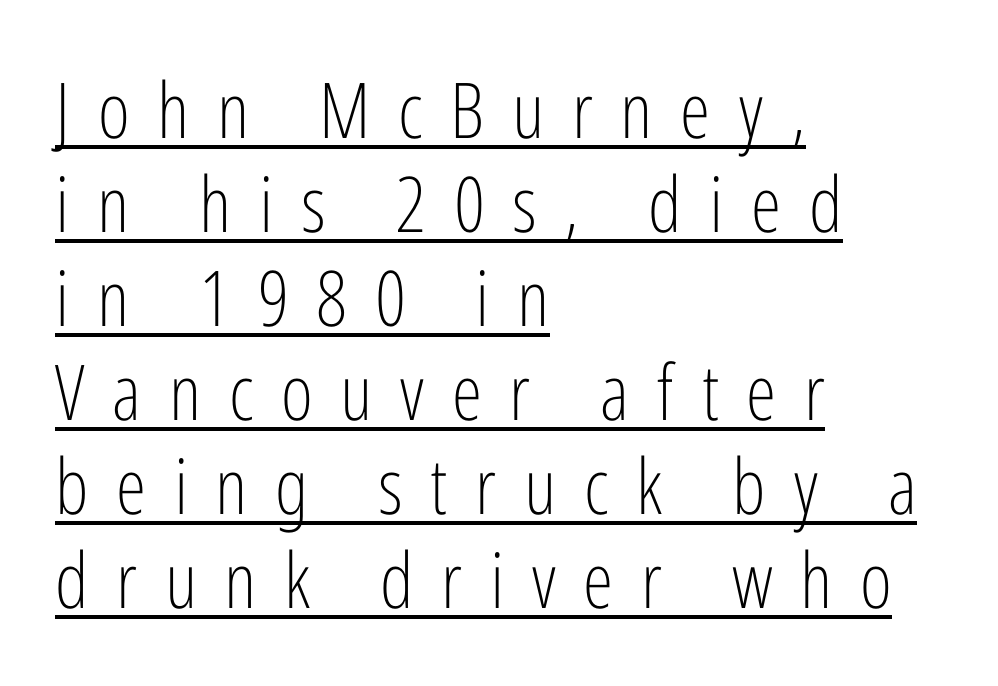
The image shows 77 px light, condensed sans-serif type, upright; set left-aligned, line spacing 1.22x, unusually wide letter spacing (+0.36 em), underlined; low stroke contrast and a medium x-height.
